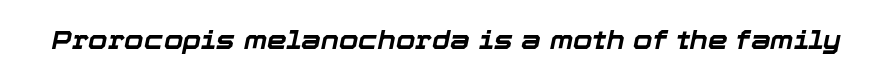
{"italic": "yes", "lean": "right", "slant_degrees": 12, "bold": "yes", "underline": "no", "letter_spacing": "normal", "letter_spacing_em": 0.0, "glyph_px": 25}
